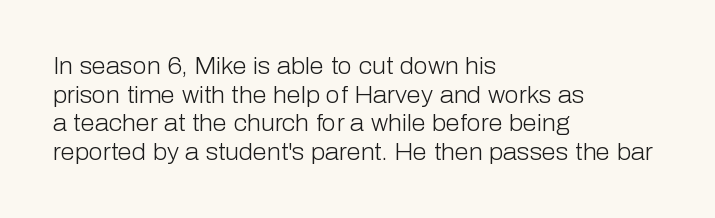
Beneath every word, the page is bare. On a weight scale, this lands at 450 or below. Look at the tracking — it's just the regular setting, nothing added. The typesetter chose a ragged-right arrangement here. Upright lettering throughout.
